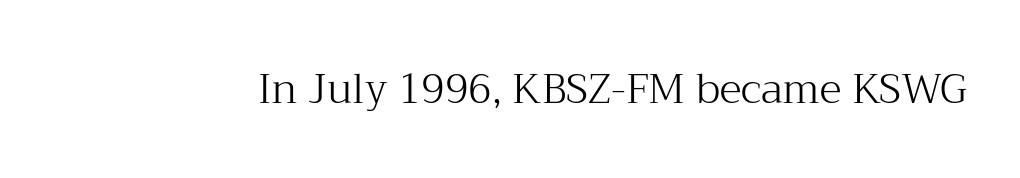
The image shows 41 px light serif type, upright; set normal letter spacing, not underlined; medium stroke contrast and a medium x-height.
